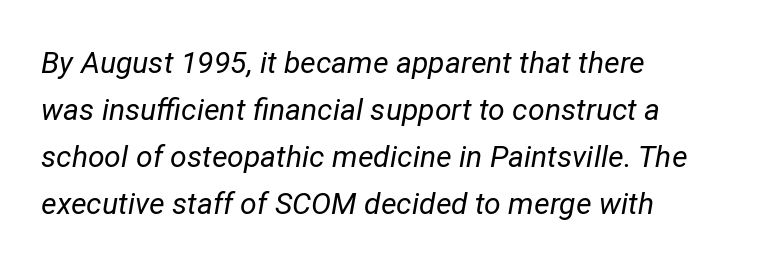
The passage shown is typed in a proportional face where columns would drift. Tracking value appears to be zero — textbook default spacing. Every row of glyphs begins at an identical x-position on the left. Bare-footed words on every line. Compared with a typical body face, this is equally light or lighter still.
